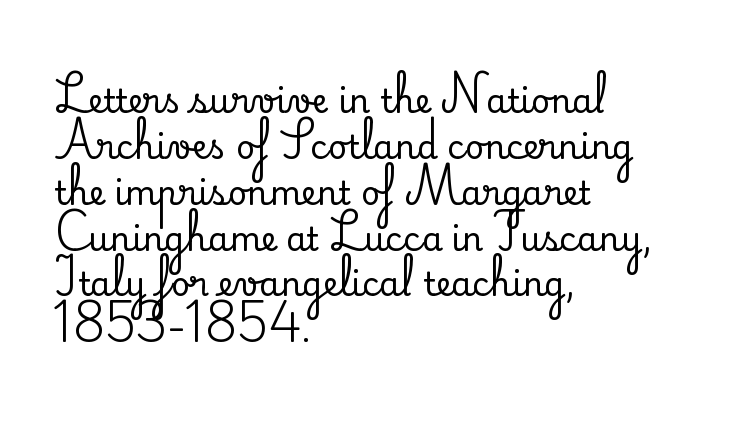
{"serif": "yes", "italic": "no", "width": "normal", "stroke_contrast": "medium", "x_height": "small", "monospaced": "no", "underline": "no", "align": "left", "line_spacing": "normal", "line_spacing_ratio": 1.39, "letter_spacing": "normal", "letter_spacing_em": 0.0, "glyph_px": 33}
